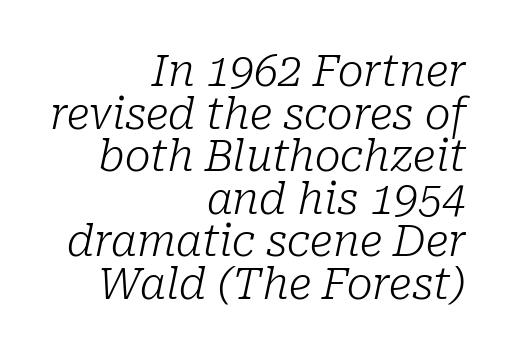
{"serif": "yes", "italic": "yes", "lean": "right", "slant_degrees": 10, "bold": "no", "weight": "light", "width": "normal", "stroke_contrast": "low", "x_height": "medium", "monospaced": "no", "underline": "no", "align": "right", "line_spacing": "tight", "line_spacing_ratio": 0.99, "letter_spacing": "normal", "letter_spacing_em": 0.0, "glyph_px": 43}
